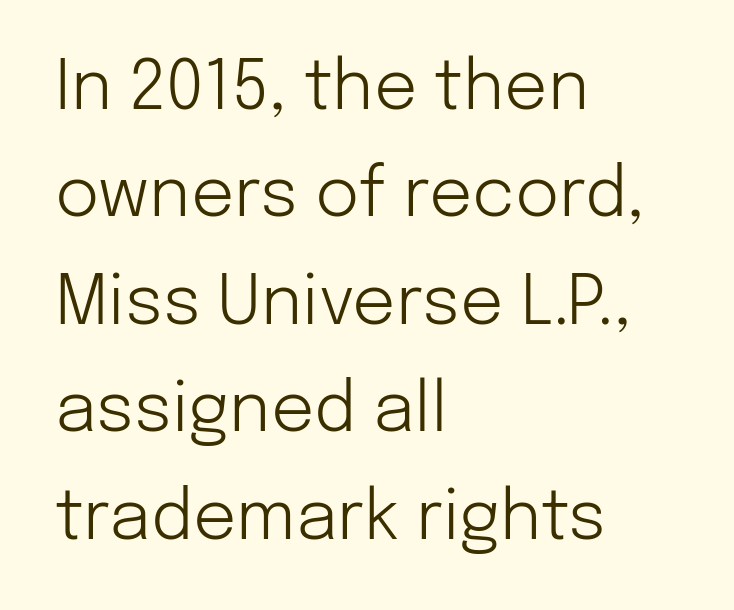
A student would call this left alignment; a typographer would say flush left, rag right. Tracking value appears to be zero — textbook default spacing. Letters rest on an invisible, unmarked baseline. Unbolded letterforms with no extra heft. The letters carry no serifs — their stems end cleanly without finishing strokes.
